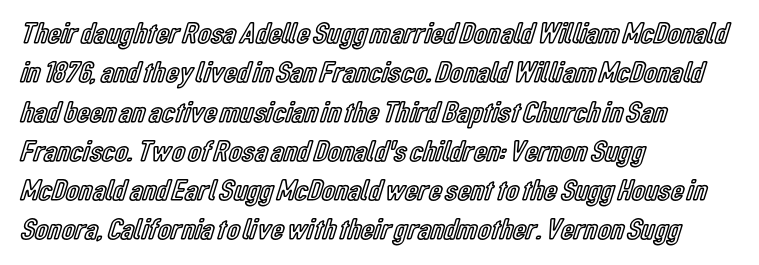
{"width": "condensed", "x_height": "medium", "monospaced": "no", "underline": "no", "align": "left", "line_spacing": "normal", "line_spacing_ratio": 1.31, "letter_spacing": "normal", "letter_spacing_em": 0.0, "glyph_px": 30}
